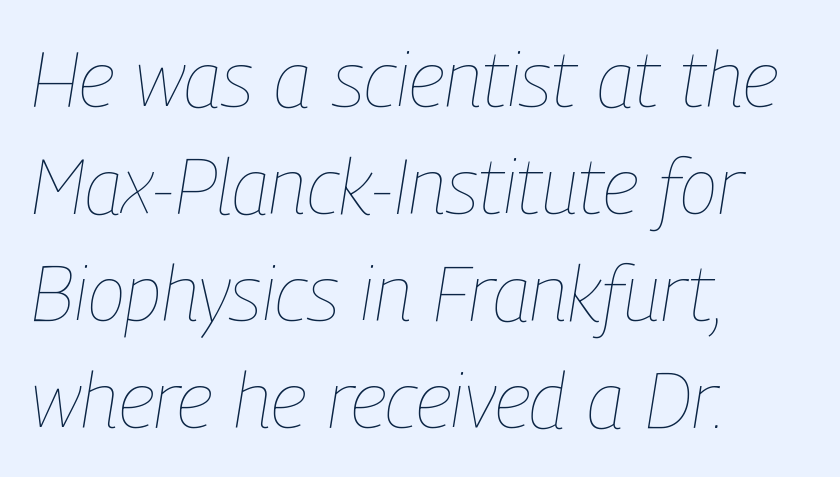
The image shows 78 px thin, condensed type, italic (leaning right); set left-aligned, normal line spacing (1.37x), normal letter spacing, not underlined; low stroke contrast and a medium x-height.
